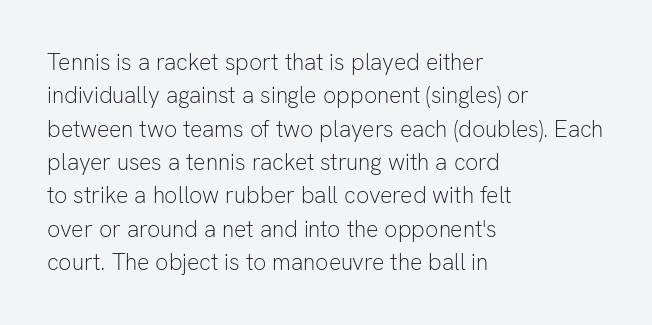
How would I describe the line gaps? Plain and ordinary. Just letters on the line, the space beneath them empty. Alignment: flush left. In terms of posture, this sample is upright.
